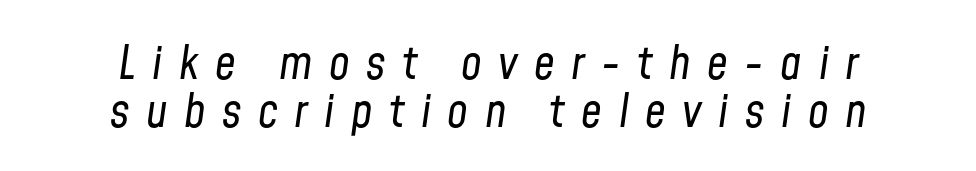
Horizontally, the lines are justified to the midpoint only. Lines of text with bare space underneath. Successive baselines arrive quickly, one right under another. Observe the wide spacing: letters keep a clear distance from each other. Observe the lean: these are italic letterforms.
